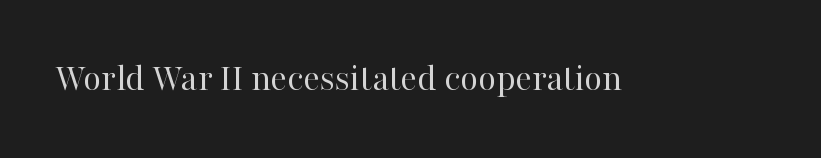
A bare baseline throughout the passage. Look at the tracking — it's just the regular setting, nothing added. Characters remain perfectly vertical along every line. Typographically, this falls in the serif category. Caption: face not bold, strokes unweighted.
